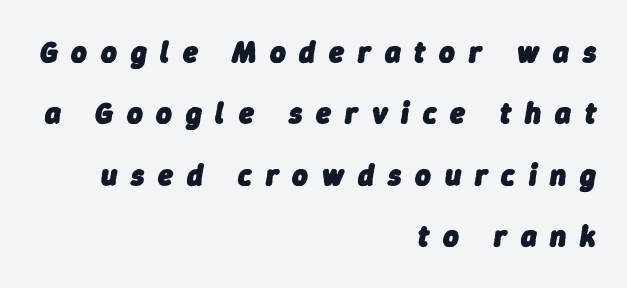
Q: Is the text bold? A: Yes.
Q: Is the text italic (slanted)? A: Yes, it leans right by about 9 degrees.
Q: Is the text underlined? A: No.
Q: How is the paragraph aligned? A: Right-aligned.
Q: Is the spacing between letters normal or unusually wide? A: Unusually wide.
Q: Is the spacing between lines tight, normal or loose? A: Loose.
Q: Width (condensed, normal, or wide)? A: Normal.
Q: Stroke contrast? A: Low.
Q: x-height? A: Medium.
Q: Monospaced? A: No.
